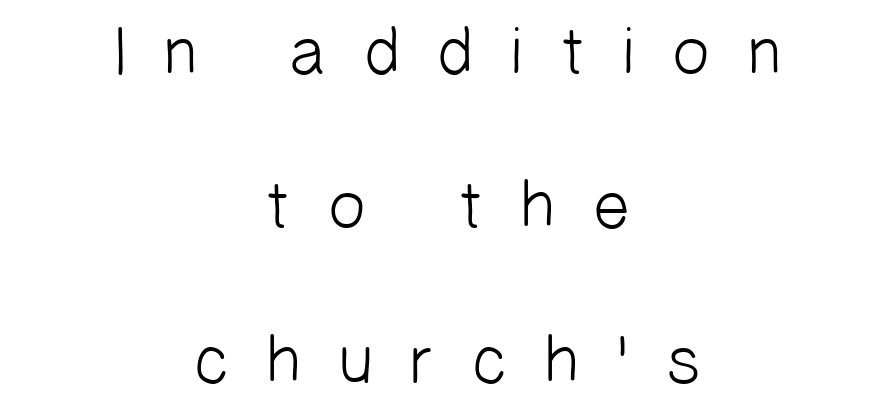
The image shows 68 px light sans-serif type; set centered, loose line spacing (2.27x), unusually wide letter spacing (+0.5 em), not underlined; low stroke contrast and a medium x-height.
